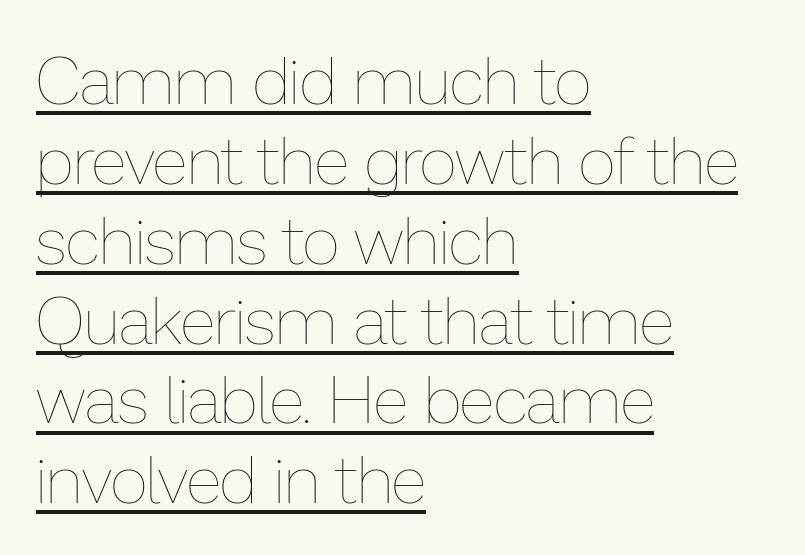
Q: Is the text bold? A: No.
Q: Is the text italic (slanted)? A: No, it is upright.
Q: Is the text underlined? A: Yes.
Q: How is the paragraph aligned? A: Left-aligned.
Q: Is the spacing between letters normal or unusually wide? A: Normal.
Q: Width (condensed, normal, or wide)? A: Normal.
Q: Stroke contrast? A: Low.
Q: x-height? A: Medium.
Q: Monospaced? A: No.
